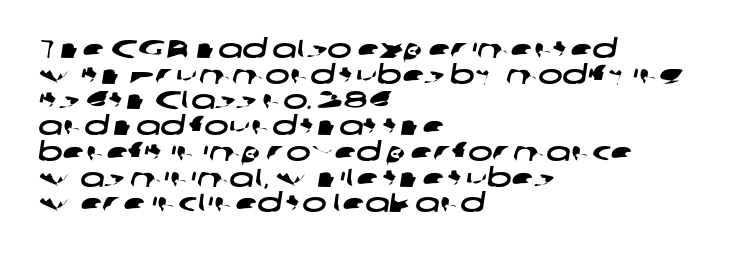
{"underline": "no", "align": "left", "line_spacing": "tight", "line_spacing_ratio": 0.99, "letter_spacing": "normal", "letter_spacing_em": 0.0, "glyph_px": 26}
